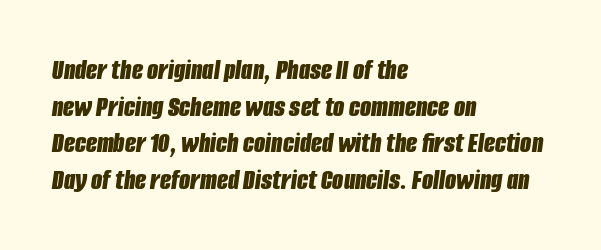
The image shows 29 px bold, condensed type, italic (leaning right); set left-aligned, normal line spacing (1.26x), normal letter spacing, not underlined; low stroke contrast and a large x-height.
